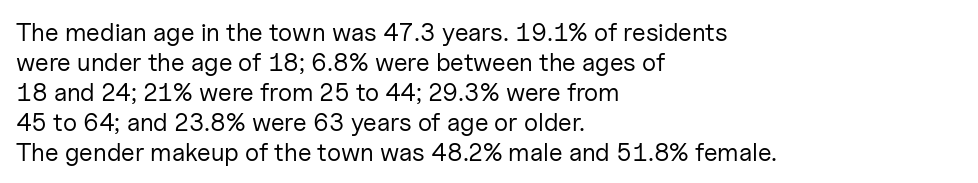
Q: Is the text bold? A: No.
Q: Is the text italic (slanted)? A: No, it is upright.
Q: Is the text underlined? A: No.
Q: How is the paragraph aligned? A: Left-aligned.
Q: Is the spacing between letters normal or unusually wide? A: Normal.
